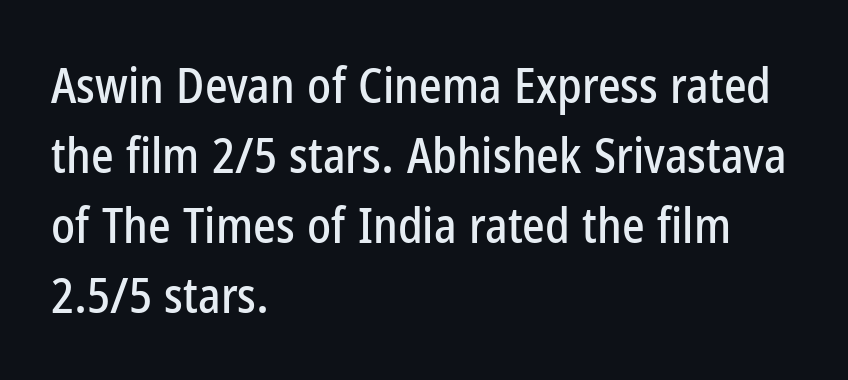
Q: Is the text italic (slanted)? A: No, it is upright.
Q: Is the typeface a serif or a sans-serif typeface? A: Sans-serif.
Q: Is the text underlined? A: No.
Q: How is the paragraph aligned? A: Left-aligned.
Q: Is the spacing between letters normal or unusually wide? A: Normal.
Q: Is the spacing between lines tight, normal or loose? A: Normal.
Q: Width (condensed, normal, or wide)? A: Condensed.
Q: Stroke contrast? A: Low.
Q: x-height? A: Medium.
Q: Monospaced? A: No.
